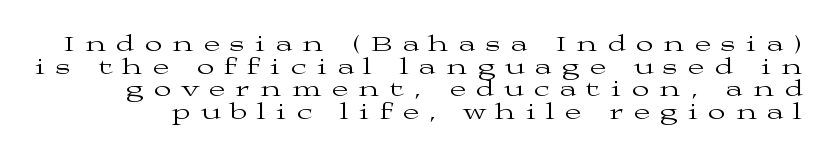
Q: Is the text bold? A: No.
Q: Is the text italic (slanted)? A: No, it is upright.
Q: Is the text underlined? A: No.
Q: Is the spacing between letters normal or unusually wide? A: Unusually wide.
Q: Is the spacing between lines tight, normal or loose? A: Tight.
